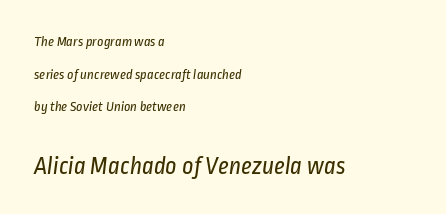
Q: Is the text bold? A: No.
Q: Is the text underlined? A: No.
Q: How is the paragraph aligned? A: Left-aligned.
Q: Is the spacing between letters normal or unusually wide? A: Normal.
Q: Is the spacing between lines tight, normal or loose? A: Loose.
Q: Which block of text is set in a larger size, the first (top) or the second (bottom)? A: The second (bottom) one.
